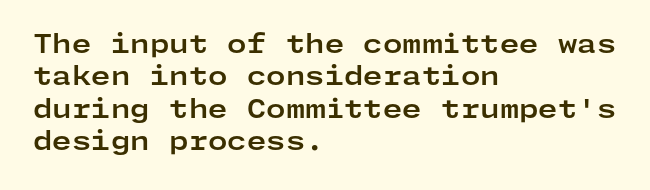
A typesetter would mark this as roman, not italic. The strokes are fattened all the way to bold. Beneath every word, the page is bare. The letters sit at their default tracking, neither squeezed nor spread. Notice how the passage keeps a crisp vertical edge on the left only. The lines sit at an ordinary, default distance from one another.
